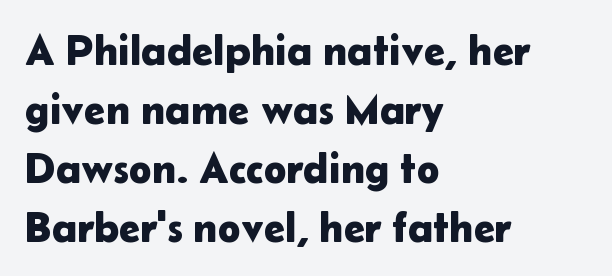
The image shows 43 px sans-serif type, upright; set left-aligned, normal line spacing (1.37x), normal letter spacing, not underlined; low stroke contrast and a medium x-height.
